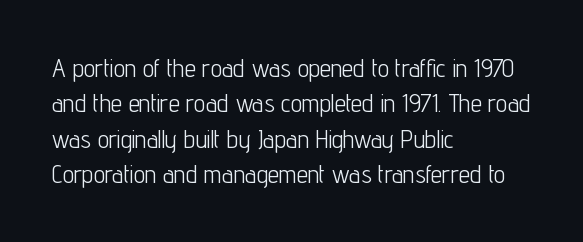
The image shows 25 px text type, upright; set left-aligned, normal line spacing (1.42x), normal letter spacing, not underlined.
